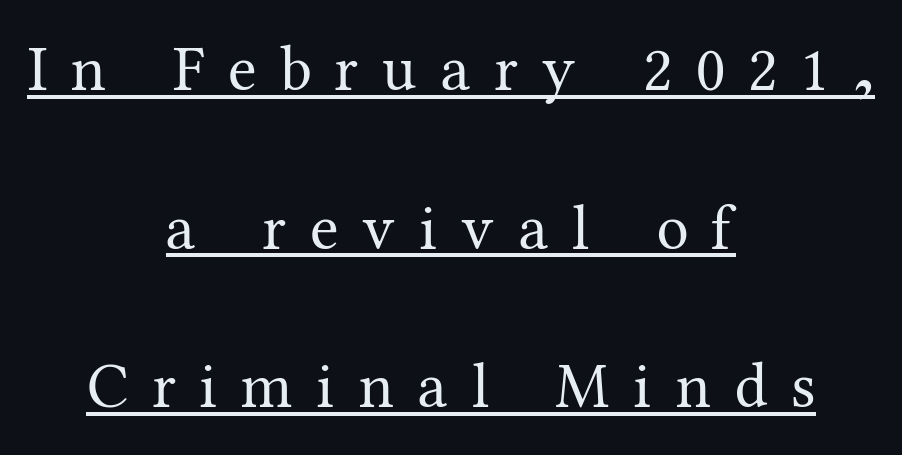
The letters advance in unequal steps, a hallmark of proportional type. Airy leading. This rendering uses center alignment, leaving both contours irregular but symmetric. Italic? Not at all — the glyphs are vertical. Underlining? Definitely there. Stem width sits at or under what a default text font uses.
